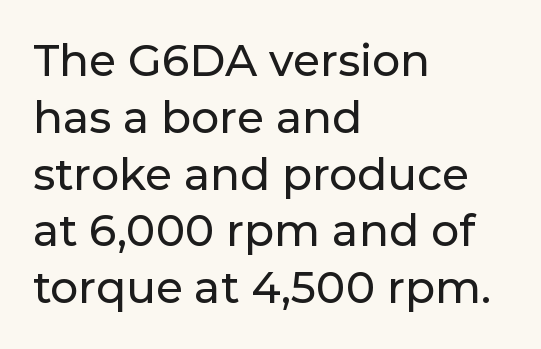
The image shows 44 px sans-serif type, upright; set left-aligned, normal line spacing (1.29x), normal letter spacing, not underlined; low stroke contrast and a medium x-height.
